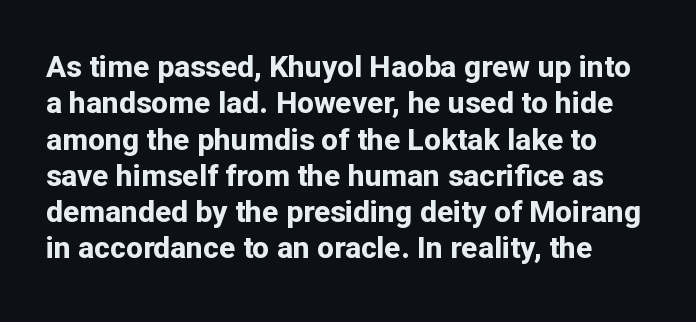
These lines are rendered in a variable-pitch font. A typesetter would mark this as roman, not italic. The type is set solid horizontally, with unmodified tracking. Rule under the text: the space is simply empty.
